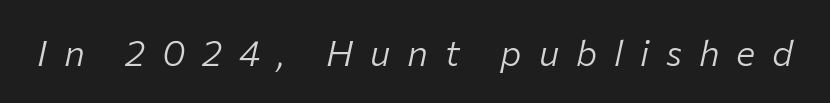
Q: Is the text bold? A: No.
Q: Is the text italic (slanted)? A: Yes, it leans right by about 12 degrees.
Q: Is the text underlined? A: No.
Q: Is the spacing between letters normal or unusually wide? A: Unusually wide.
Q: Width (condensed, normal, or wide)? A: Normal.
Q: Stroke contrast? A: Low.
Q: x-height? A: Medium.
Q: Monospaced? A: No.
